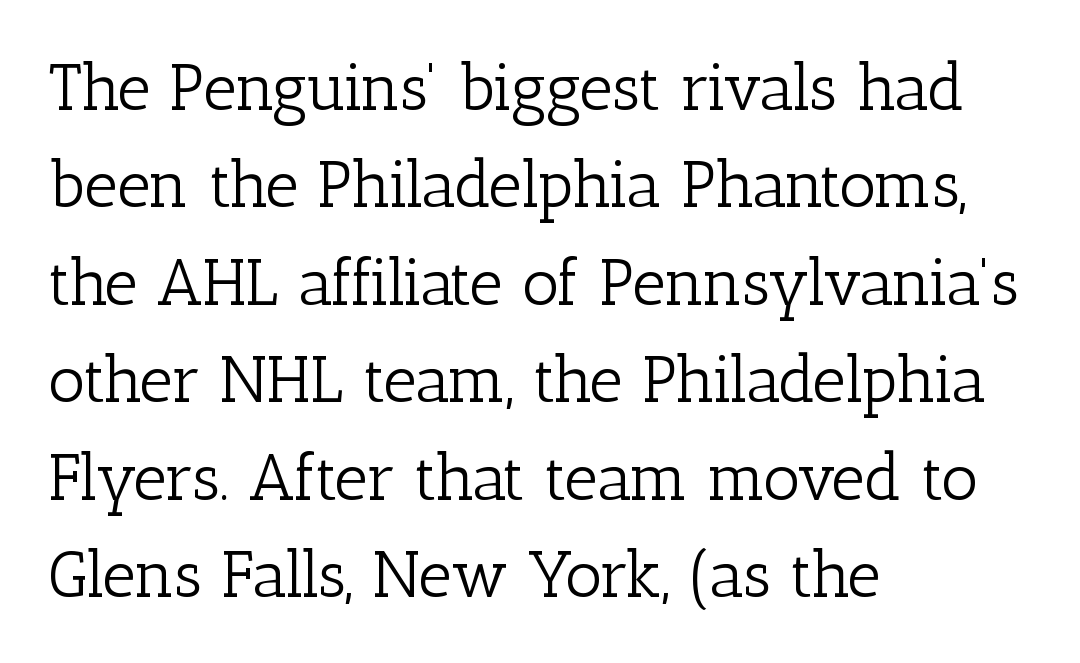
Q: Is the text bold? A: No.
Q: Is the text italic (slanted)? A: No, it is upright.
Q: Is the typeface a serif or a sans-serif typeface? A: Serif.
Q: Is the text underlined? A: No.
Q: How is the paragraph aligned? A: Left-aligned.
Q: Is the spacing between letters normal or unusually wide? A: Normal.
Q: Is the spacing between lines tight, normal or loose? A: Normal.
Q: Width (condensed, normal, or wide)? A: Normal.
Q: Stroke contrast? A: Low.
Q: x-height? A: Medium.
Q: Monospaced? A: No.
